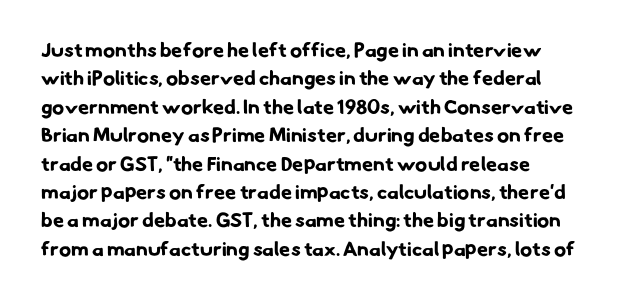
Q: Is the text bold? A: Yes.
Q: Is the text underlined? A: No.
Q: Is the spacing between letters normal or unusually wide? A: Normal.
Q: Is the spacing between lines tight, normal or loose? A: Normal.
